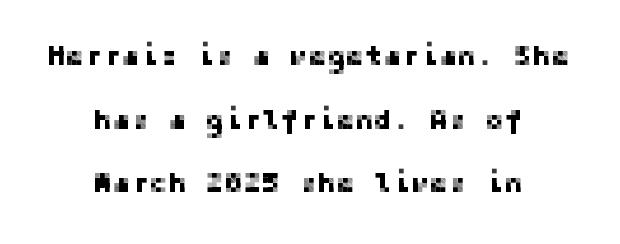
{"serif": "no", "italic": "no", "width": "normal", "stroke_contrast": "low", "x_height": "medium", "underline": "no", "align": "center", "line_spacing": "loose", "line_spacing_ratio": 2.27, "letter_spacing": "normal", "letter_spacing_em": 0.0, "glyph_px": 28}
